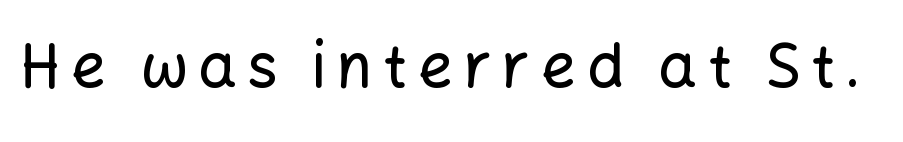
The image shows 61 px sans-serif type, upright; set not underlined; low stroke contrast and a medium x-height.
